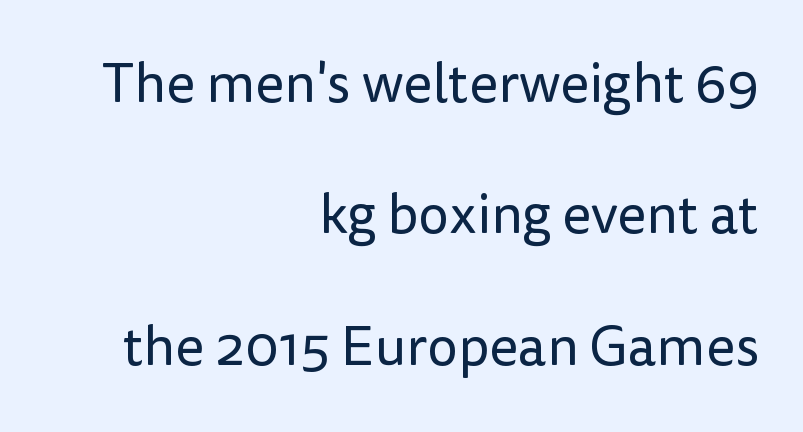
{"serif": "no", "italic": "no", "bold": "no", "weight": "regular", "width": "normal", "stroke_contrast": "low", "x_height": "medium", "monospaced": "no", "underline": "no", "align": "right", "line_spacing": "loose", "line_spacing_ratio": 2.39, "letter_spacing": "normal", "letter_spacing_em": 0.0, "glyph_px": 55}
